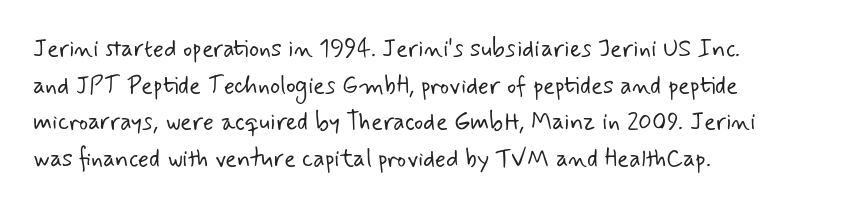
{"bold": "no", "underline": "no", "align": "left", "line_spacing": "normal", "line_spacing_ratio": 1.53, "letter_spacing": "normal", "letter_spacing_em": 0.0, "glyph_px": 24}
